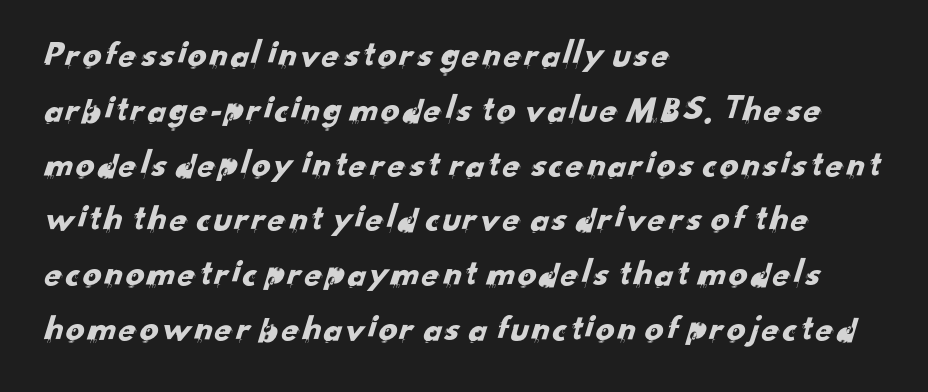
The image shows 37 px sans-serif type; set left-aligned, normal line spacing (1.48x), normal letter spacing, not underlined; low stroke contrast and a small x-height.
